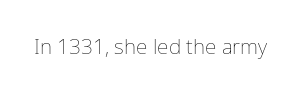
Q: Is the text bold? A: No.
Q: Is the text italic (slanted)? A: No, it is upright.
Q: Is the text underlined? A: No.
Q: Is the spacing between letters normal or unusually wide? A: Normal.
